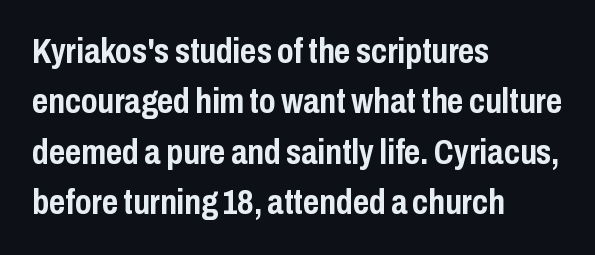
Q: Is the text bold? A: Yes.
Q: Is the text italic (slanted)? A: No, it is upright.
Q: Is the typeface a serif or a sans-serif typeface? A: Sans-serif.
Q: Is the text underlined? A: No.
Q: How is the paragraph aligned? A: Left-aligned.
Q: Is the spacing between letters normal or unusually wide? A: Normal.
Q: Is the spacing between lines tight, normal or loose? A: Normal.
Q: Width (condensed, normal, or wide)? A: Condensed.
Q: Stroke contrast? A: Low.
Q: x-height? A: Medium.
Q: Monospaced? A: No.
